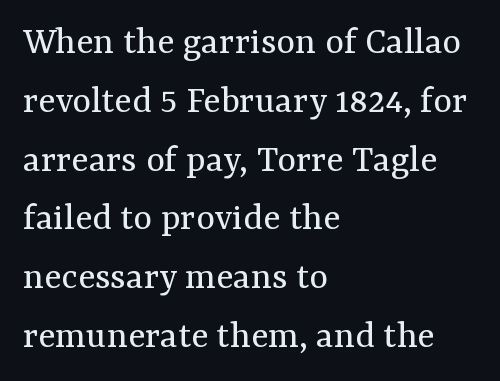
The rendering keeps characters at their native spacing. Unlike italic type, these characters show no tilt at all. This sample has the flowing, uneven cadence of proportional lettering. Think standard paragraph weight, or any step lighter than that. Does the leading feel generous? No, just average.
